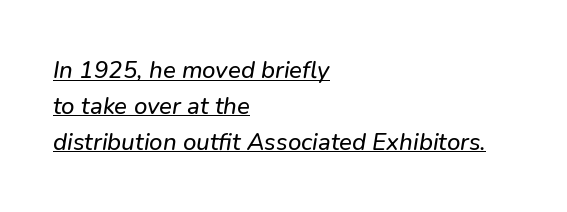
The text carries the slant typical of an italic or oblique font. This rendering features underlined lettering. The setting favours the left margin, as ordinary paragraphs usually do. Letter spacing: default.
